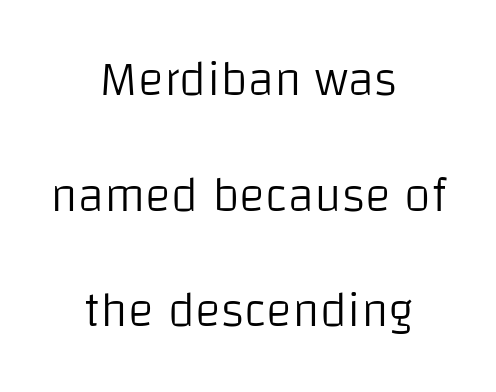
The cut favours lightness, reaching ordinary text weight at its darkest. The lines are quadded center. When letters stand straight like this, we call the style roman or upright. Vertical spacing — loose.
